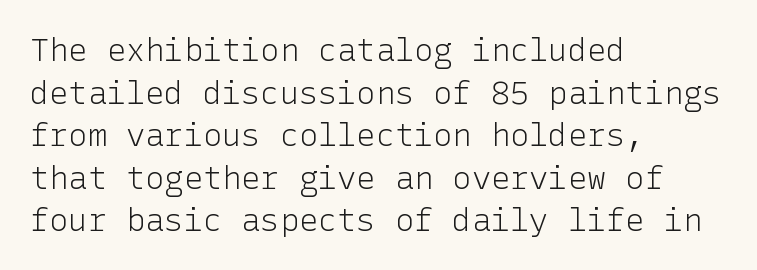
Q: Is the text bold? A: No.
Q: Is the text italic (slanted)? A: No, it is upright.
Q: Is the typeface a serif or a sans-serif typeface? A: Sans-serif.
Q: Is the text underlined? A: No.
Q: How is the paragraph aligned? A: Left-aligned.
Q: Is the spacing between letters normal or unusually wide? A: Normal.
Q: Is the spacing between lines tight, normal or loose? A: Normal.
Q: Width (condensed, normal, or wide)? A: Normal.
Q: Stroke contrast? A: Low.
Q: x-height? A: Medium.
